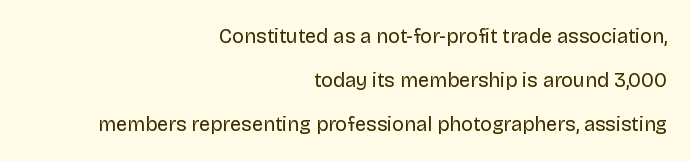
{"italic": "no", "bold": "no", "underline": "no", "align": "right", "line_spacing": "loose", "line_spacing_ratio": 2.2, "letter_spacing": "normal", "letter_spacing_em": 0.0, "glyph_px": 20}
